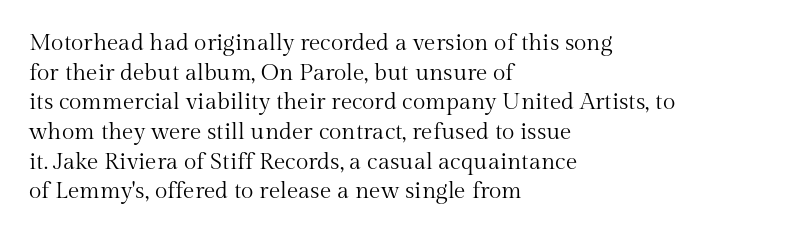
{"italic": "no", "bold": "no", "underline": "no", "align": "left", "line_spacing": "normal", "line_spacing_ratio": 1.29, "letter_spacing": "normal", "letter_spacing_em": 0.0, "glyph_px": 23}
